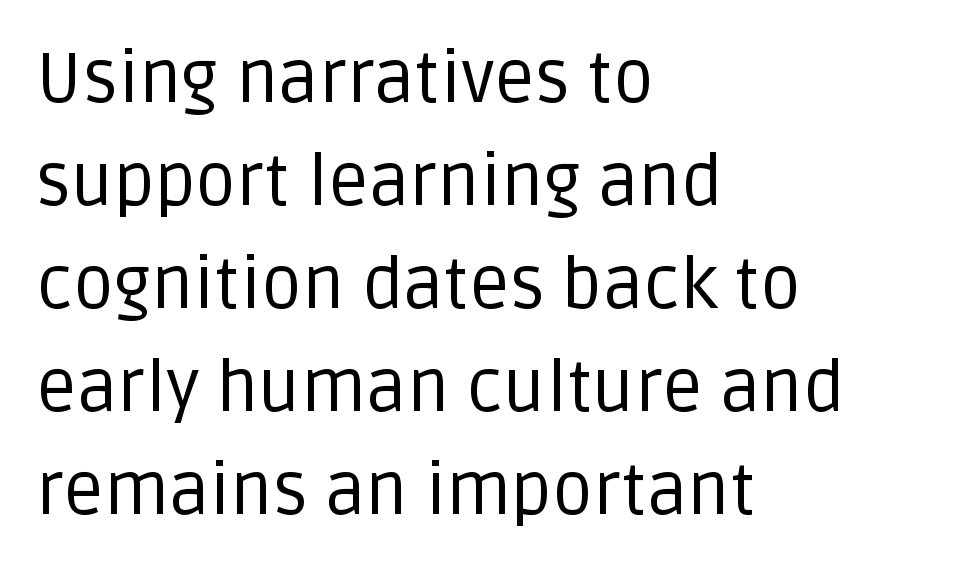
The image shows 71 px regular-weight sans-serif type, upright; set left-aligned, normal line spacing (1.45x), normal letter spacing, not underlined; low stroke contrast and a large x-height.
